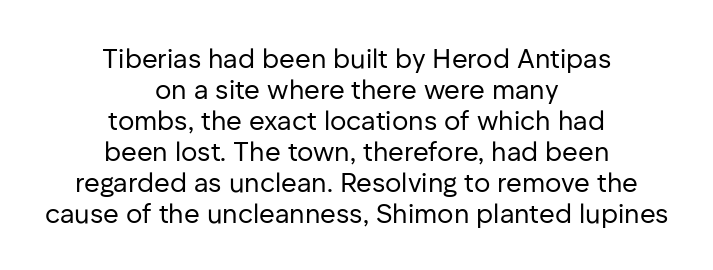
Q: Is the text bold? A: No.
Q: Is the text italic (slanted)? A: No, it is upright.
Q: Is the text underlined? A: No.
Q: How is the paragraph aligned? A: Centered.
Q: Is the spacing between letters normal or unusually wide? A: Normal.
Q: Is the spacing between lines tight, normal or loose? A: Tight.
